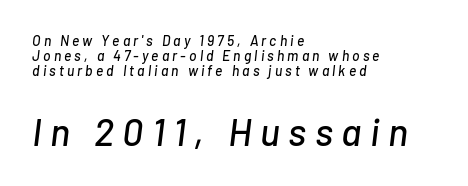
The image shows 38 px text type, italic (leaning right); set left-aligned, tight line spacing (1.08x), unusually wide letter spacing (+0.22 em), not underlined; the second (bottom) block is 2.71x larger; low stroke contrast and a medium x-height.
